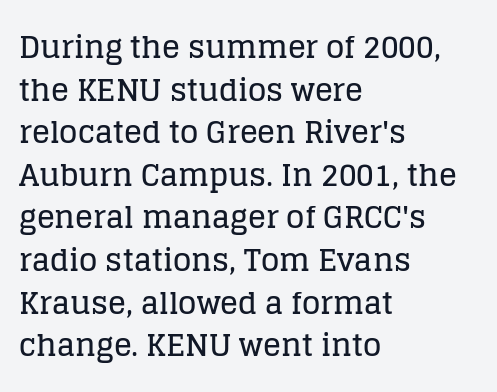
The type family on display is of the serif kind. The rendering uses natural spacing where letterforms have individual widths. There is no visible air inserted between adjacent glyphs. A clean baseline with only descenders dipping below it. If you drew a line through each stem, it would be perfectly vertical. Leftover space on each line is placed entirely after the last word.
